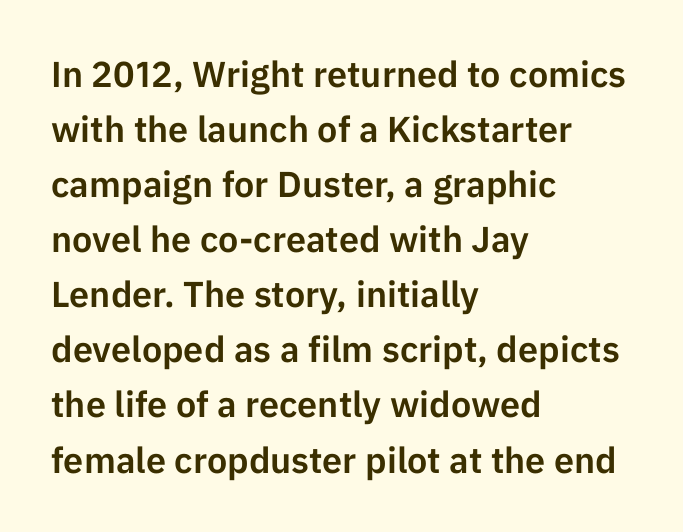
Q: Is the text italic (slanted)? A: No, it is upright.
Q: Is the typeface a serif or a sans-serif typeface? A: Sans-serif.
Q: Is the text underlined? A: No.
Q: How is the paragraph aligned? A: Left-aligned.
Q: Is the spacing between letters normal or unusually wide? A: Normal.
Q: Is the spacing between lines tight, normal or loose? A: Normal.
Q: Width (condensed, normal, or wide)? A: Normal.
Q: Stroke contrast? A: Low.
Q: x-height? A: Medium.
Q: Monospaced? A: No.
